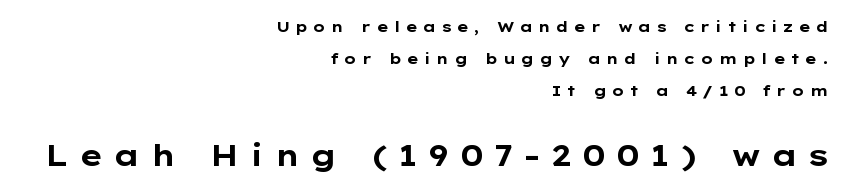
Q: Is the text bold? A: Yes.
Q: Is the text italic (slanted)? A: No, it is upright.
Q: Is the typeface a serif or a sans-serif typeface? A: Sans-serif.
Q: Is the text underlined? A: No.
Q: How is the paragraph aligned? A: Right-aligned.
Q: Is the spacing between letters normal or unusually wide? A: Unusually wide.
Q: Is the spacing between lines tight, normal or loose? A: Loose.
Q: Which block of text is set in a larger size, the first (top) or the second (bottom)? A: The second (bottom) one.
Q: Width (condensed, normal, or wide)? A: Wide.
Q: Stroke contrast? A: Low.
Q: x-height? A: Medium.
Q: Monospaced? A: No.
